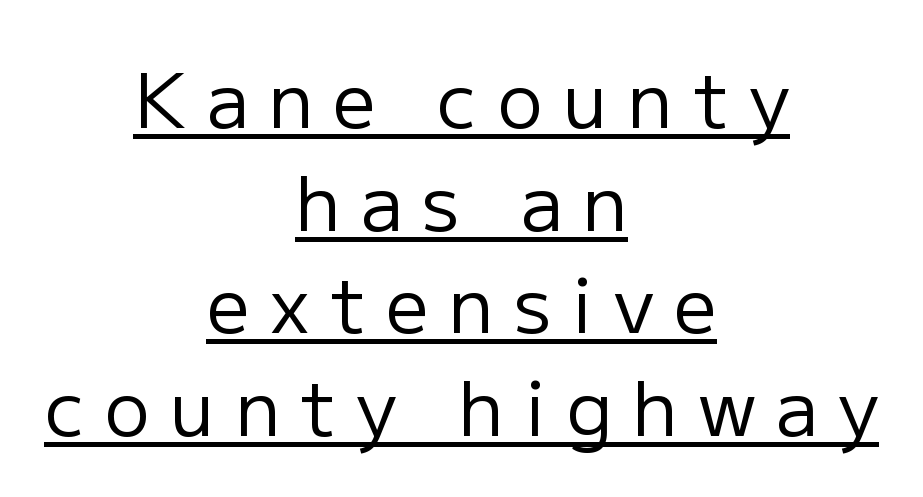
Q: Is the text bold? A: No.
Q: Is the text italic (slanted)? A: No, it is upright.
Q: Is the typeface a serif or a sans-serif typeface? A: Sans-serif.
Q: Is the text underlined? A: Yes.
Q: How is the paragraph aligned? A: Centered.
Q: Is the spacing between letters normal or unusually wide? A: Unusually wide.
Q: Is the spacing between lines tight, normal or loose? A: Normal.
Q: Width (condensed, normal, or wide)? A: Normal.
Q: Stroke contrast? A: Low.
Q: x-height? A: Medium.
Q: Monospaced? A: No.
